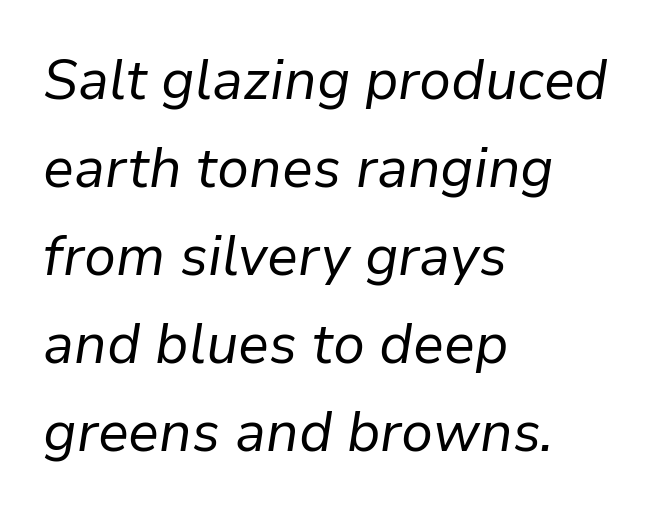
Q: Is the text bold? A: No.
Q: Is the text italic (slanted)? A: Yes, it leans right by about 9 degrees.
Q: Is the text underlined? A: No.
Q: How is the paragraph aligned? A: Left-aligned.
Q: Is the spacing between letters normal or unusually wide? A: Normal.
Q: Is the spacing between lines tight, normal or loose? A: Normal.
Q: Width (condensed, normal, or wide)? A: Normal.
Q: Stroke contrast? A: Low.
Q: x-height? A: Medium.
Q: Monospaced? A: No.
